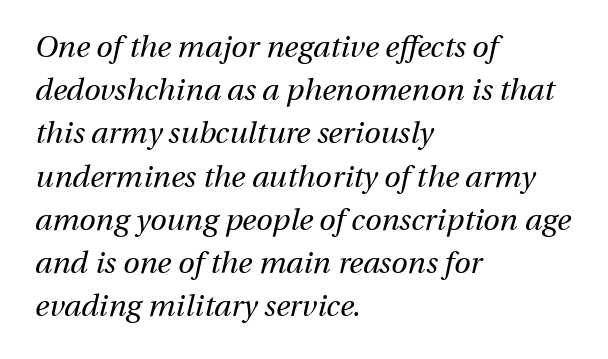
The text block is weighted toward the left margin, trailing off unevenly rightward. The space beneath each line is pristine and unruled. Character widths vary here, with narrow letters taking less room than wide ones. Does the lettering tilt? It does — this is italic.
